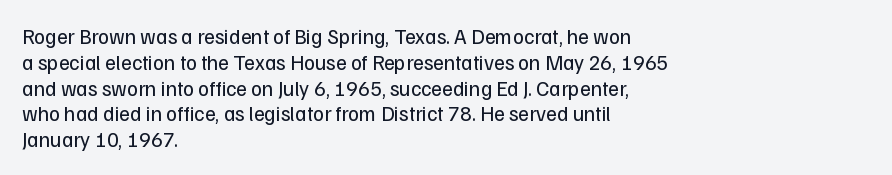
Q: Is the text bold? A: No.
Q: Is the text italic (slanted)? A: No, it is upright.
Q: Is the text underlined? A: No.
Q: How is the paragraph aligned? A: Left-aligned.
Q: Is the spacing between letters normal or unusually wide? A: Normal.
